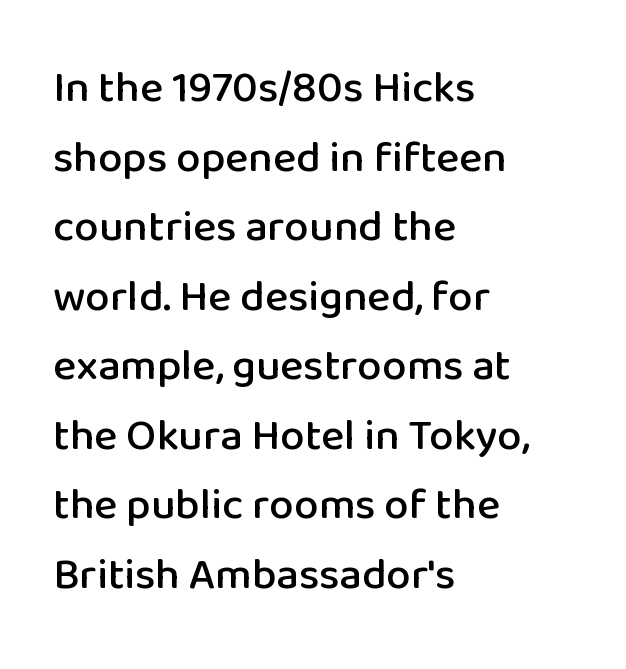
{"serif": "no", "italic": "no", "width": "normal", "stroke_contrast": "low", "x_height": "medium", "monospaced": "no", "underline": "no", "align": "left", "line_spacing": "normal", "line_spacing_ratio": 1.58, "letter_spacing": "normal", "letter_spacing_em": 0.0, "glyph_px": 44}
